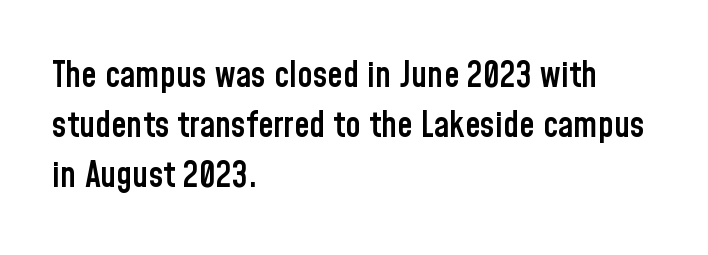
{"serif": "no", "italic": "no", "bold": "semi", "weight": "semibold", "width": "condensed", "stroke_contrast": "low", "x_height": "medium", "monospaced": "no", "underline": "no", "align": "left", "line_spacing": "normal", "line_spacing_ratio": 1.43, "letter_spacing": "normal", "letter_spacing_em": 0.0, "glyph_px": 35}
